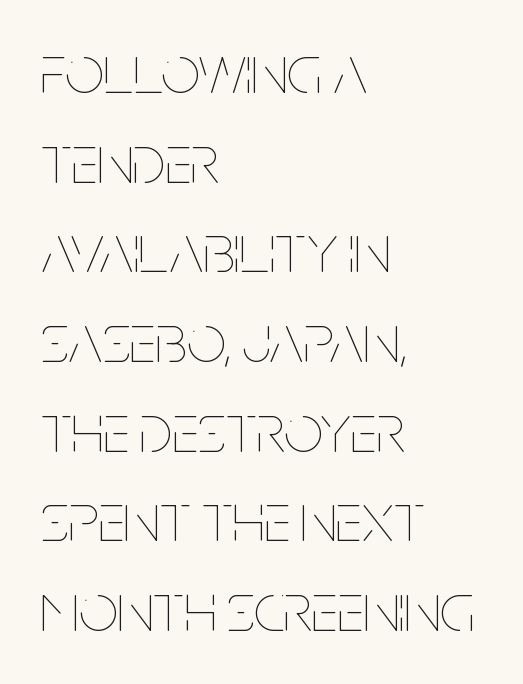
Q: Is the text bold? A: No.
Q: Is the text italic (slanted)? A: No, it is upright.
Q: Is the text underlined? A: No.
Q: How is the paragraph aligned? A: Left-aligned.
Q: Is the spacing between letters normal or unusually wide? A: Normal.
Q: Is the spacing between lines tight, normal or loose? A: Normal.
Q: Width (condensed, normal, or wide)? A: Condensed.
Q: Stroke contrast? A: Low.
Q: x-height? A: Large.
Q: Monospaced? A: No.
